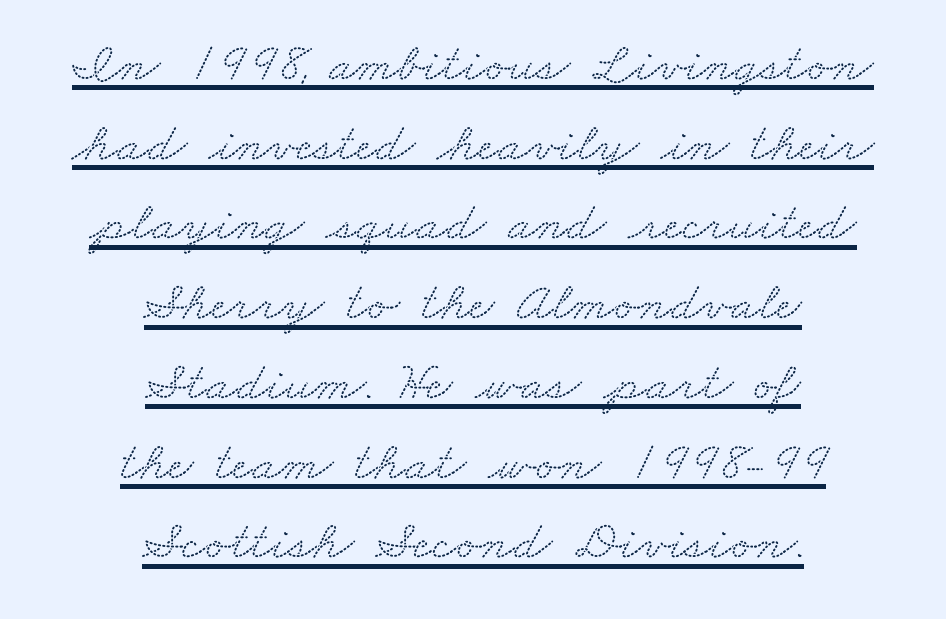
Q: Is the typeface a serif or a sans-serif typeface? A: Serif.
Q: Is the text underlined? A: Yes.
Q: How is the paragraph aligned? A: Centered.
Q: Is the spacing between letters normal or unusually wide? A: Normal.
Q: Is the spacing between lines tight, normal or loose? A: Normal.
Q: Width (condensed, normal, or wide)? A: Wide.
Q: Stroke contrast? A: Low.
Q: x-height? A: Small.
Q: Monospaced? A: No.
